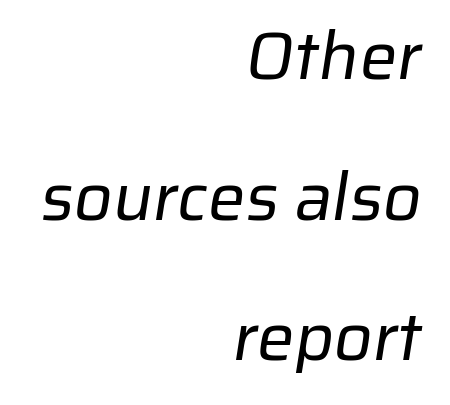
How are the letters spaced? Ordinarily, with no added tracking. Nothing heavy about these letters — not bold at all. Baseline-to-baseline distance is far greater than the letter height. Teacher's note: observe the even right margin — that is flush-right alignment. Do the characters align in a grid? No, the font is proportional.
